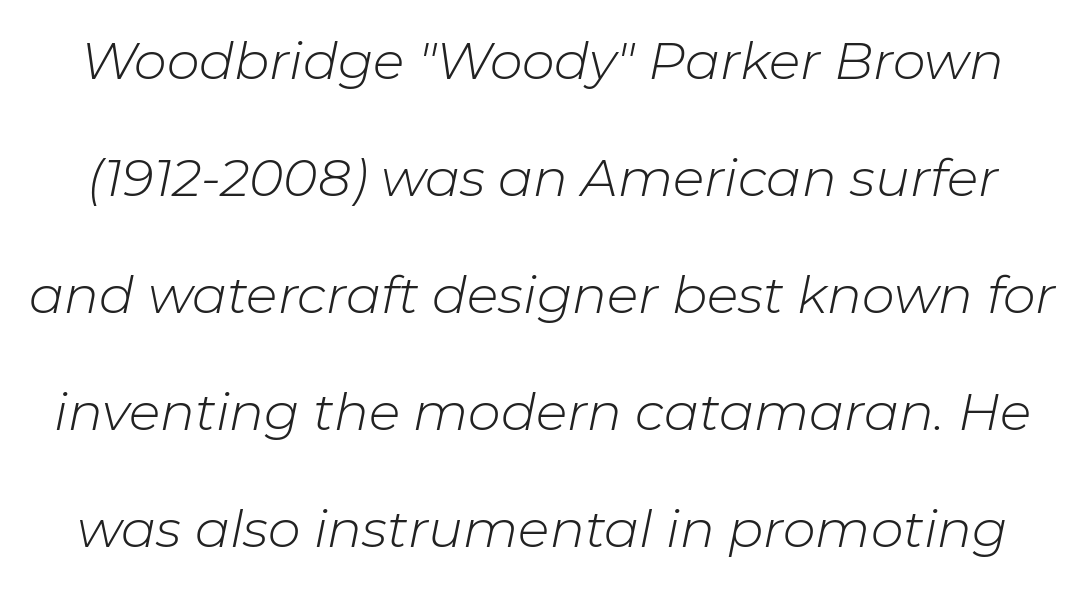
Plain, unruled lines of type. Would a proofreader flag this as italicized? Yes. Spacing verdict: proportional, widths tailored to each character. No chunkiness to these letters — they're not bold. This sample uses plain, unmodified letter spacing. These lines stand farther apart than default settings would place them.
